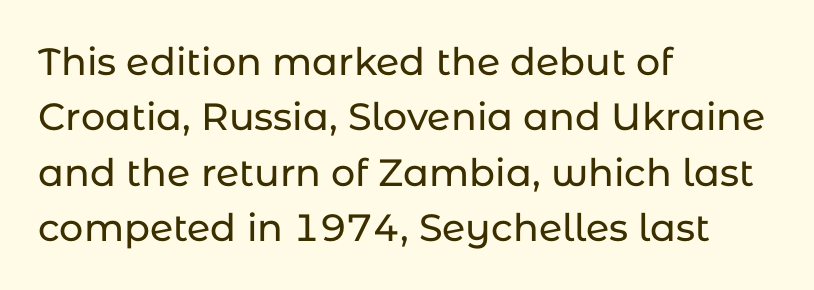
Q: Is the text italic (slanted)? A: No, it is upright.
Q: Is the typeface a serif or a sans-serif typeface? A: Sans-serif.
Q: Is the text underlined? A: No.
Q: How is the paragraph aligned? A: Left-aligned.
Q: Is the spacing between letters normal or unusually wide? A: Normal.
Q: Is the spacing between lines tight, normal or loose? A: Normal.
Q: Width (condensed, normal, or wide)? A: Normal.
Q: Stroke contrast? A: Low.
Q: x-height? A: Medium.
Q: Monospaced? A: No.
